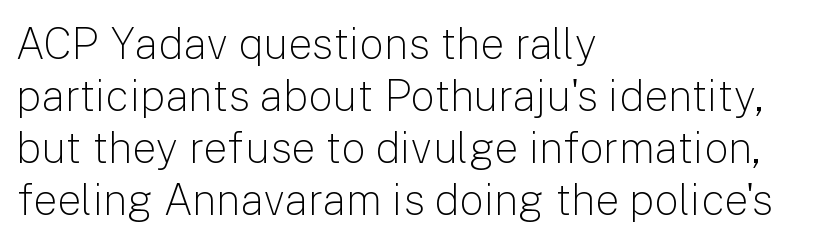
{"serif": "no", "italic": "no", "bold": "no", "weight": "light", "width": "normal", "stroke_contrast": "low", "x_height": "medium", "monospaced": "no", "underline": "no", "align": "left", "line_spacing_ratio": 1.21, "letter_spacing": "normal", "letter_spacing_em": 0.0, "glyph_px": 43}
